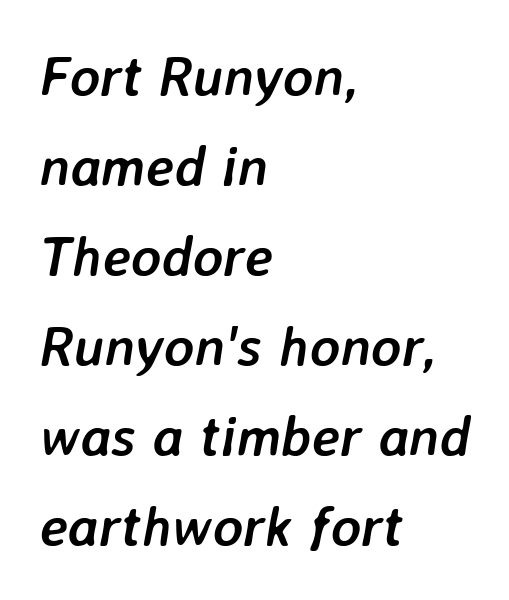
Character widths vary here, with narrow letters taking less room than wide ones. The specimen omits any rule beneath the text block's lines. Characters follow at the spacing the type designer built in. On the weight axis this lands at bold, roughly 700. Is the block centered? No — it sits flush against the left margin.
